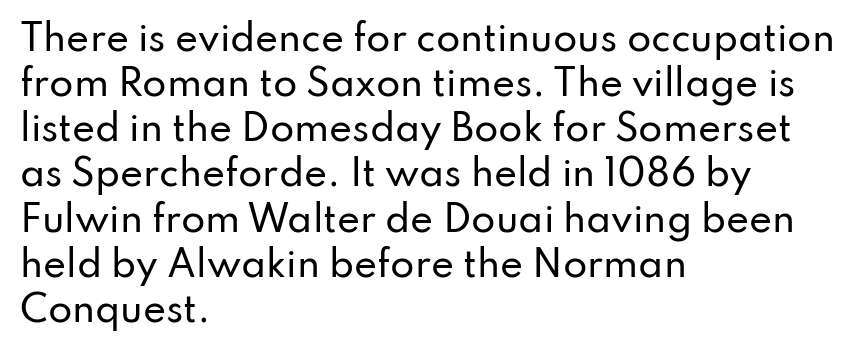
Q: Is the text italic (slanted)? A: No, it is upright.
Q: Is the typeface a serif or a sans-serif typeface? A: Sans-serif.
Q: Is the text underlined? A: No.
Q: How is the paragraph aligned? A: Left-aligned.
Q: Is the spacing between letters normal or unusually wide? A: Normal.
Q: Is the spacing between lines tight, normal or loose? A: Normal.
Q: Width (condensed, normal, or wide)? A: Normal.
Q: Stroke contrast? A: Low.
Q: x-height? A: Small.
Q: Monospaced? A: No.
